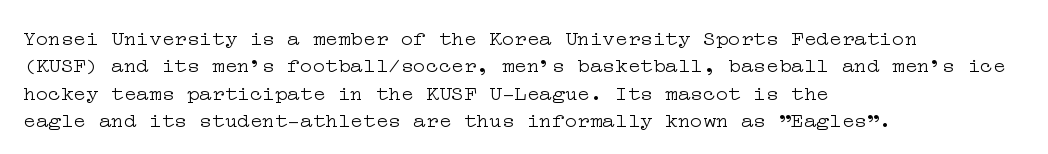
The image shows 21 px text type, upright; set left-aligned, normal line spacing (1.3x), normal letter spacing, not underlined.
